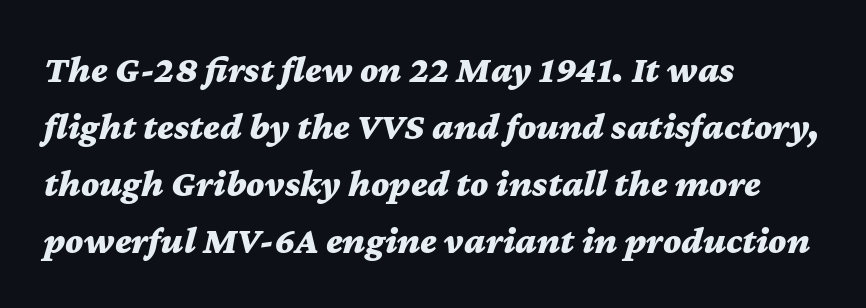
The image shows 38 px bold, wide type, italic (leaning right); set left-aligned, normal line spacing (1.5x), normal letter spacing, not underlined; medium stroke contrast and a medium x-height.
